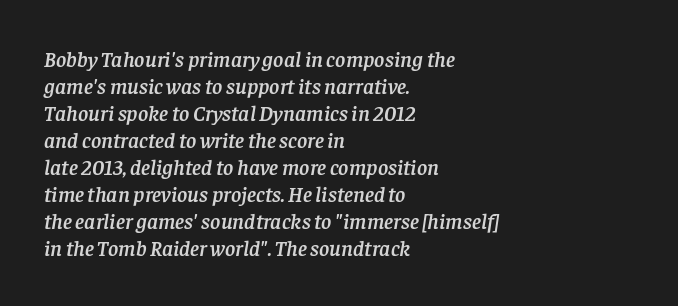
Q: Is the text italic (slanted)? A: Yes, it leans right by about 8 degrees.
Q: Is the text underlined? A: No.
Q: How is the paragraph aligned? A: Left-aligned.
Q: Is the spacing between letters normal or unusually wide? A: Normal.
